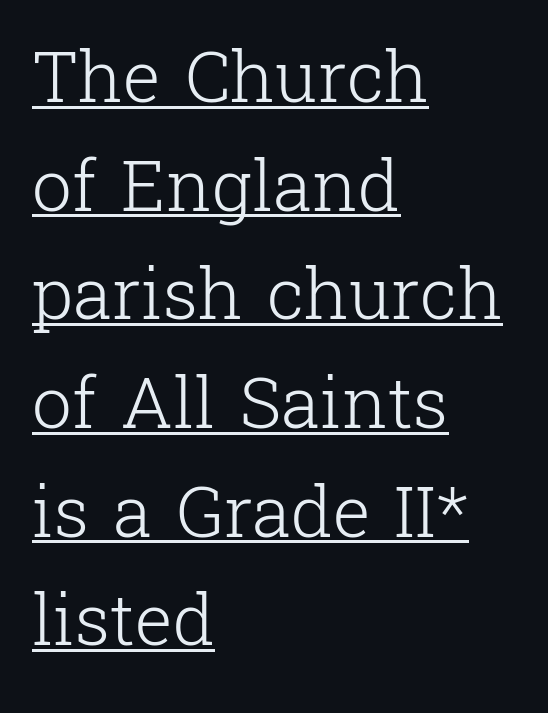
{"serif": "yes", "italic": "no", "bold": "no", "weight": "light", "width": "normal", "stroke_contrast": "low", "x_height": "medium", "monospaced": "no", "underline": "yes", "align": "left", "line_spacing": "normal", "line_spacing_ratio": 1.53, "letter_spacing": "normal", "letter_spacing_em": 0.0, "glyph_px": 71}
